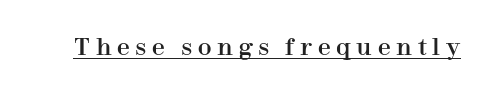
Style check: upright. A rule runs beneath these lines of type. How are the letters spaced? Widely, with obvious added tracking.
